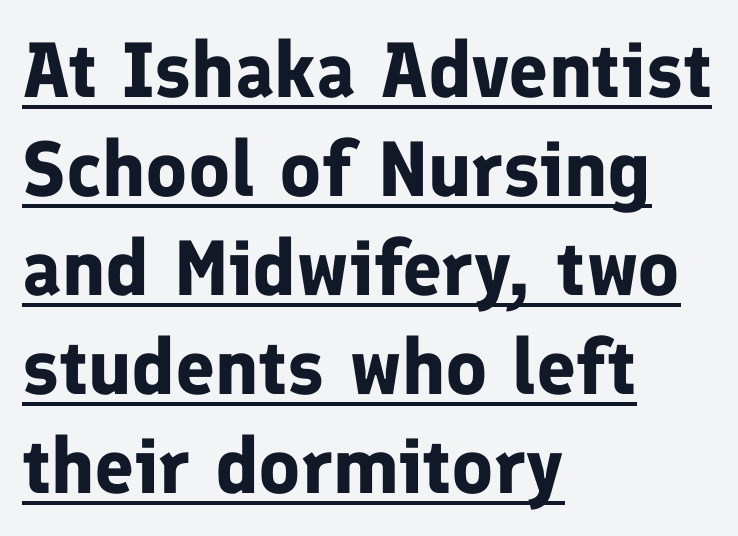
The designer left line spacing at the default. The face used here is a sans, in the tradition of grotesques and geometrics. The setting favours the left margin, as ordinary paragraphs usually do. Tracking value appears to be zero — textbook default spacing.
